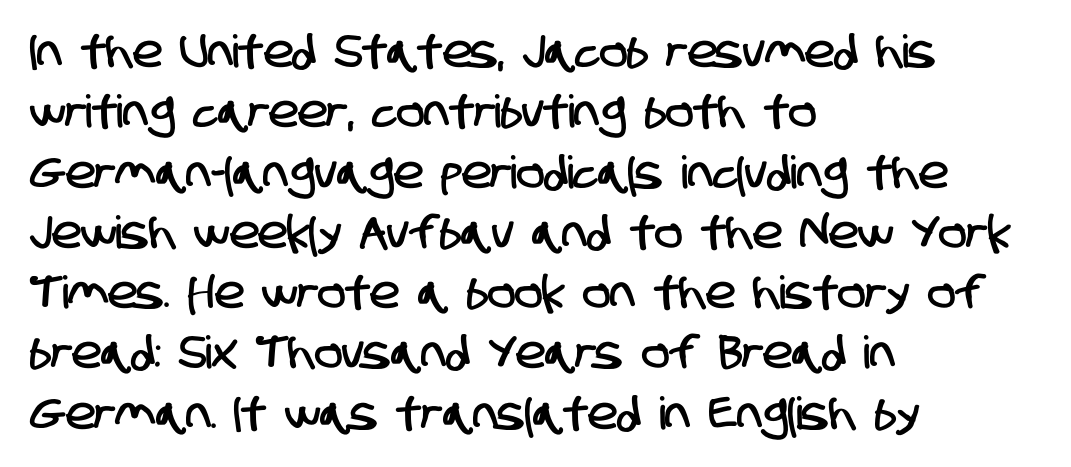
Is this a fixed-width face? No — the glyphs have proportional, varying widths. Grotesque or geometric, the face here clearly has no serifs. Baseline-to-baseline distance is the conventional proportion of letter height. Standard letterfit; no display-style spreading of the glyphs. Plain, unruled lines of type.
